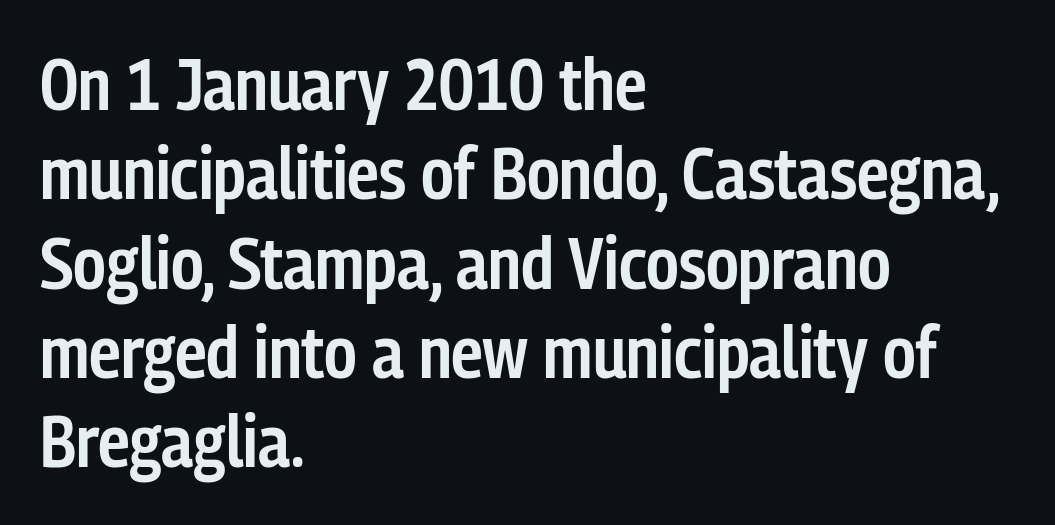
Q: Is the text bold? A: Semi-bold.
Q: Is the text italic (slanted)? A: No, it is upright.
Q: Is the typeface a serif or a sans-serif typeface? A: Sans-serif.
Q: Is the text underlined? A: No.
Q: How is the paragraph aligned? A: Left-aligned.
Q: Is the spacing between letters normal or unusually wide? A: Normal.
Q: Width (condensed, normal, or wide)? A: Condensed.
Q: Stroke contrast? A: Low.
Q: x-height? A: Medium.
Q: Monospaced? A: No.
